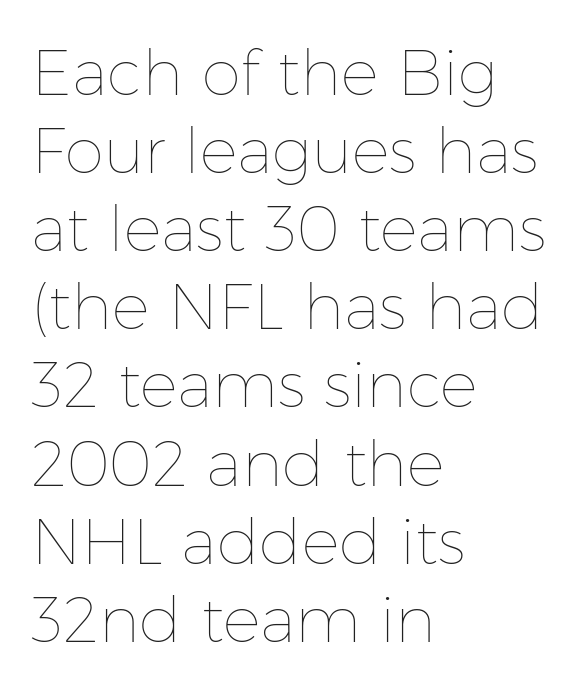
The image shows 63 px thin type, upright; set left-aligned, line spacing 1.24x, normal letter spacing, not underlined; low stroke contrast and a medium x-height.
